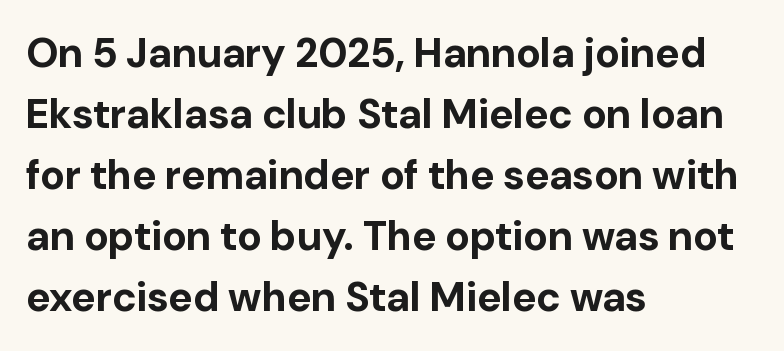
Only glyphs here, with clear space below each row. Baseline-to-baseline distance is the conventional proportion of letter height. This sample uses a sans-serif face. How heavy is the stroke? Heavy — this is a bold. Think of a printed novel: that variable character pitch is what you see here.
